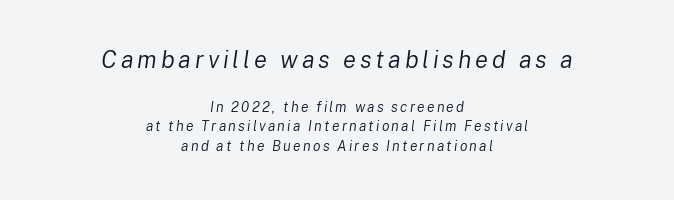
The image shows 24 px text type, italic (leaning right); set centered, normal line spacing (1.4x), not underlined; the first (top) block is 1.71x larger.
